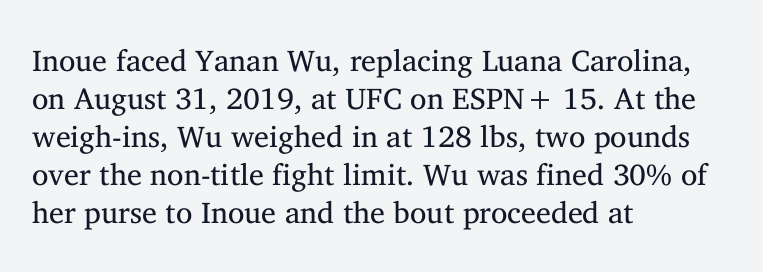
Q: Is the text bold? A: No.
Q: Is the text italic (slanted)? A: No, it is upright.
Q: Is the typeface a serif or a sans-serif typeface? A: Serif.
Q: Is the text underlined? A: No.
Q: How is the paragraph aligned? A: Left-aligned.
Q: Is the spacing between letters normal or unusually wide? A: Normal.
Q: Is the spacing between lines tight, normal or loose? A: Normal.
Q: Width (condensed, normal, or wide)? A: Normal.
Q: Stroke contrast? A: Medium.
Q: x-height? A: Medium.
Q: Monospaced? A: No.
